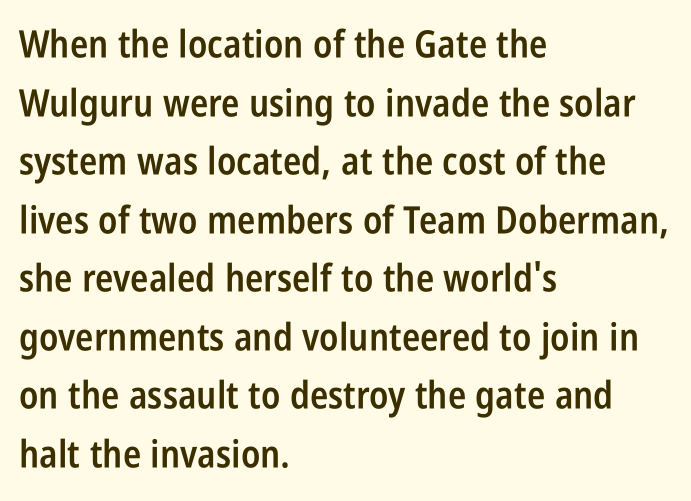
The image shows 38 px semibold, condensed sans-serif type, upright; set left-aligned, normal line spacing (1.54x), normal letter spacing, not underlined; low stroke contrast and a large x-height.
